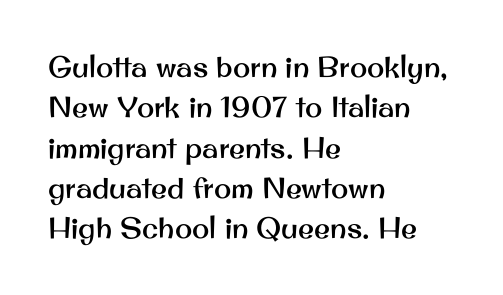
Q: Is the text italic (slanted)? A: No, it is upright.
Q: Is the typeface a serif or a sans-serif typeface? A: Sans-serif.
Q: Is the text underlined? A: No.
Q: How is the paragraph aligned? A: Left-aligned.
Q: Is the spacing between letters normal or unusually wide? A: Normal.
Q: Is the spacing between lines tight, normal or loose? A: Normal.
Q: Width (condensed, normal, or wide)? A: Normal.
Q: Stroke contrast? A: Medium.
Q: x-height? A: Small.
Q: Monospaced? A: No.
